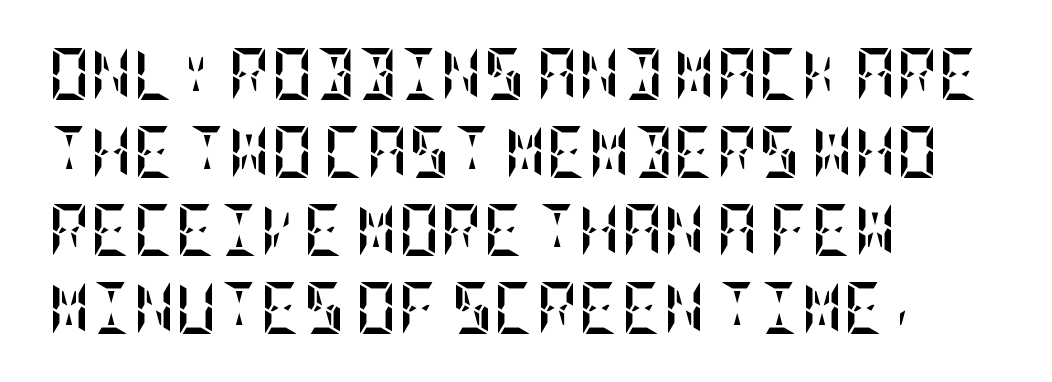
Q: Is the text bold? A: Yes.
Q: Is the text italic (slanted)? A: No, it is upright.
Q: Is the text underlined? A: No.
Q: How is the paragraph aligned? A: Left-aligned.
Q: Is the spacing between letters normal or unusually wide? A: Normal.
Q: Is the spacing between lines tight, normal or loose? A: Normal.
Q: Width (condensed, normal, or wide)? A: Condensed.
Q: Stroke contrast? A: Low.
Q: x-height? A: Large.
